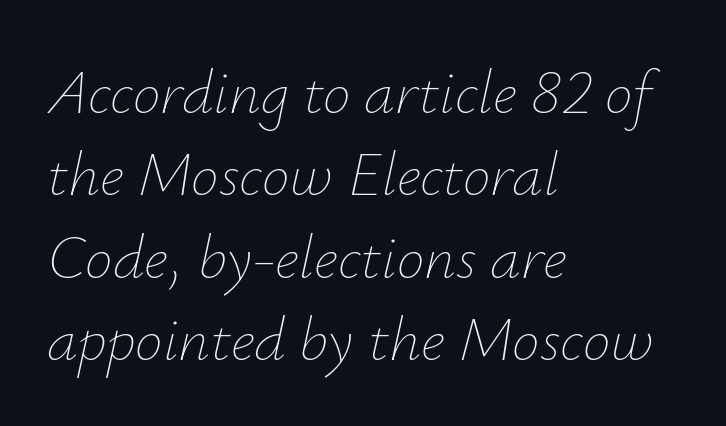
Q: Is the text bold? A: No.
Q: Is the text italic (slanted)? A: Yes, it leans right by about 12 degrees.
Q: Is the text underlined? A: No.
Q: How is the paragraph aligned? A: Left-aligned.
Q: Is the spacing between letters normal or unusually wide? A: Normal.
Q: Is the spacing between lines tight, normal or loose? A: Normal.
Q: Width (condensed, normal, or wide)? A: Normal.
Q: Stroke contrast? A: Low.
Q: x-height? A: Small.
Q: Monospaced? A: No.
